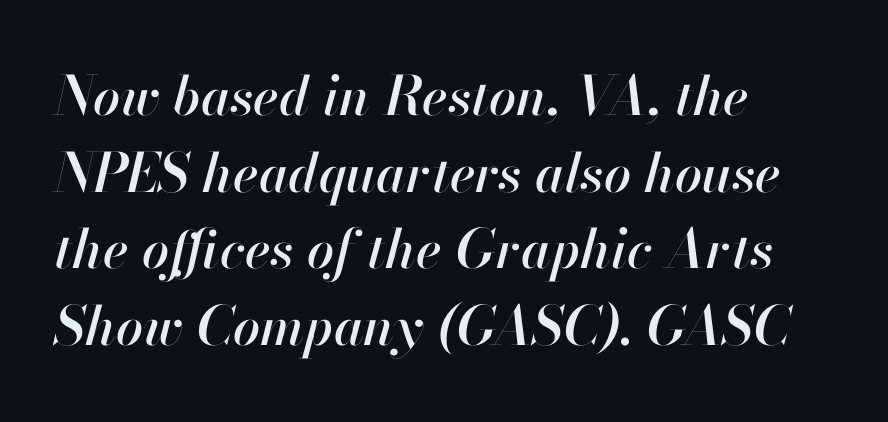
The image shows 54 px text type, italic (leaning right); set left-aligned, normal line spacing (1.42x), normal letter spacing, not underlined; high stroke contrast and a small x-height.
